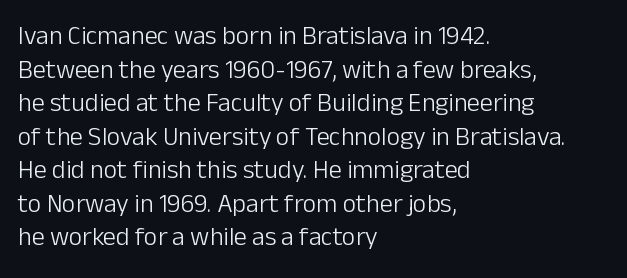
{"italic": "no", "bold": "no", "underline": "no", "align": "left", "line_spacing": "normal", "line_spacing_ratio": 1.29, "letter_spacing": "normal", "letter_spacing_em": 0.0, "glyph_px": 26}
